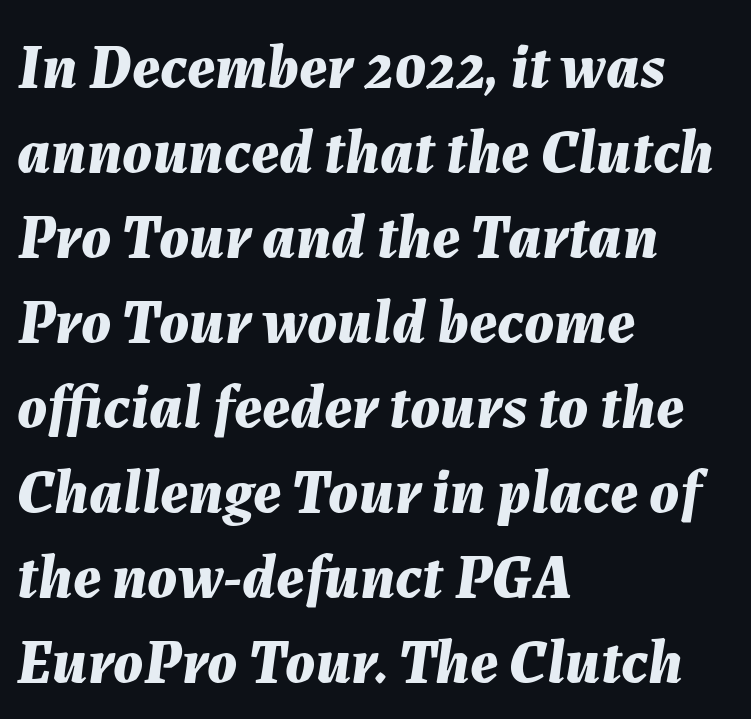
Leftover space on each line is placed entirely after the last word. Line spacing here is normal. These lines carry a lot of weight — the face is fully bold. The string is rendered with underlining switched off.
